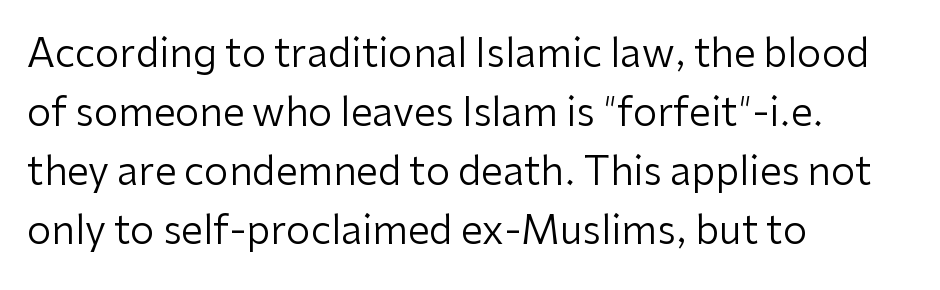
Check where the strokes stop: nothing finishes them off — pure sans. Short note: letters normally spaced. Compared with a typical body face, this is equally light or lighter still. Characters remain perfectly vertical along every line. Each row of text sits above clean, open space.
